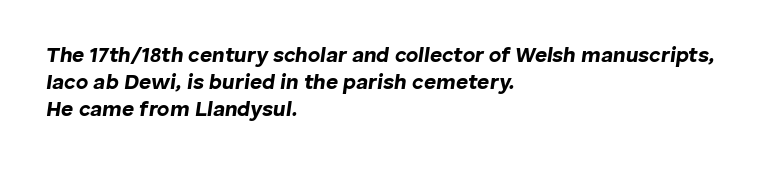
The image shows 21 px bold type, italic (leaning right); set left-aligned, normal line spacing (1.29x), normal letter spacing, not underlined.
